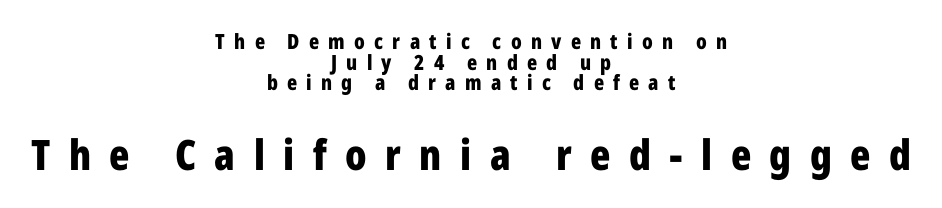
The image shows 42 px bold, condensed sans-serif type, upright; set centered, tight line spacing (0.98x), unusually wide letter spacing (+0.44 em), not underlined; the second (bottom) block is 2.0x larger; low stroke contrast and a medium x-height.
